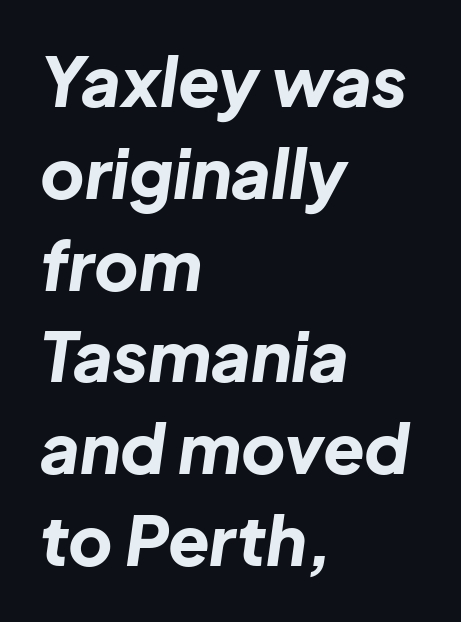
{"italic": "yes", "lean": "right", "slant_degrees": 8, "bold": "yes", "weight": "bold", "width": "normal", "stroke_contrast": "low", "x_height": "medium", "monospaced": "no", "underline": "no", "align": "left", "line_spacing": "normal", "line_spacing_ratio": 1.35, "letter_spacing": "normal", "letter_spacing_em": 0.0, "glyph_px": 68}
